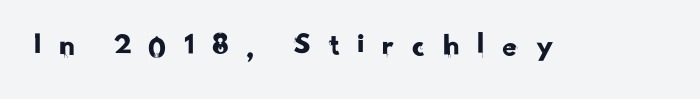
Note: no serifs on the glyphs. Substantial extra tracking has been applied to these lines. Is this a fixed-width face? No — the glyphs have proportional, varying widths. Bare-footed words on every line.
